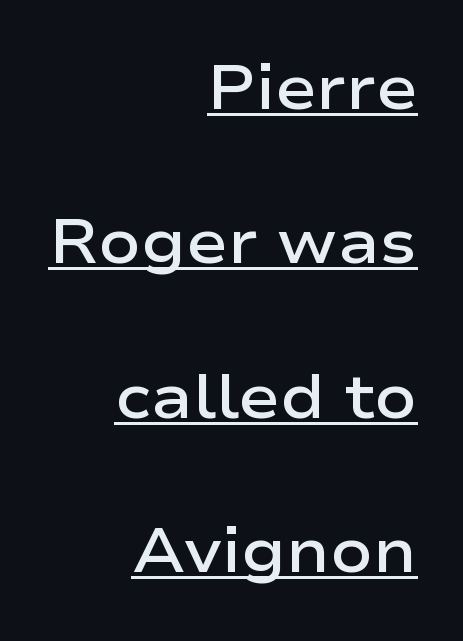
Grotesque or geometric, the face here clearly has no serifs. The rendering uses natural spacing where letterforms have individual widths. The face used here is rendered with its standard letterfit. The face used here appears with an underline applied. Weight check: semibold — heavier than regular, not quite bold. Compared with a flush-left layout, this one pins lines to the opposite, right side.
